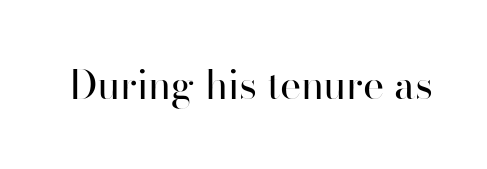
In terms of letterspacing, this is plain default setting. A typesetter would mark this as roman, not italic. Spacing verdict: proportional, widths tailored to each character. Classification — sans serif. Lines of text with bare space underneath.
